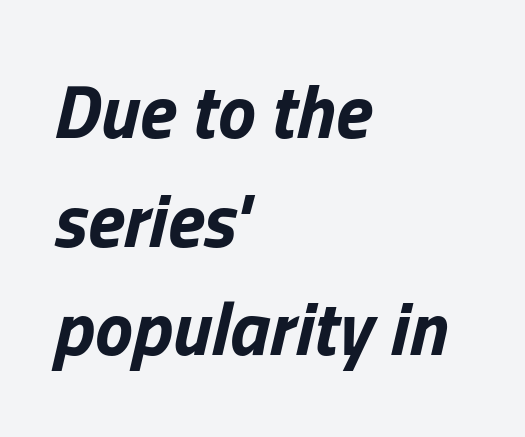
{"italic": "yes", "lean": "right", "slant_degrees": 13, "bold": "yes", "weight": "bold", "width": "normal", "stroke_contrast": "low", "x_height": "medium", "monospaced": "no", "underline": "no", "align": "left", "line_spacing": "normal", "line_spacing_ratio": 1.43, "letter_spacing": "normal", "letter_spacing_em": 0.0, "glyph_px": 76}
